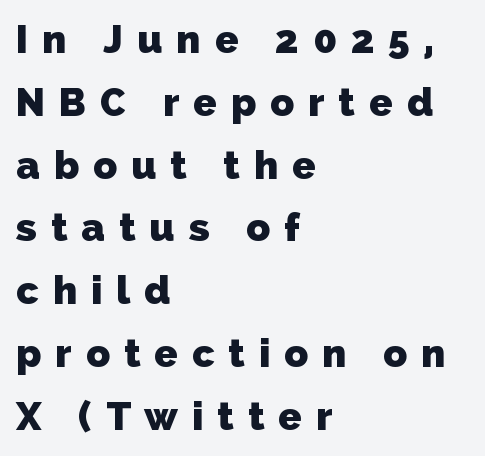
The image shows 39 px heavy sans-serif type; set left-aligned, normal line spacing (1.61x), unusually wide letter spacing (+0.36 em), not underlined; low stroke contrast and a medium x-height.
